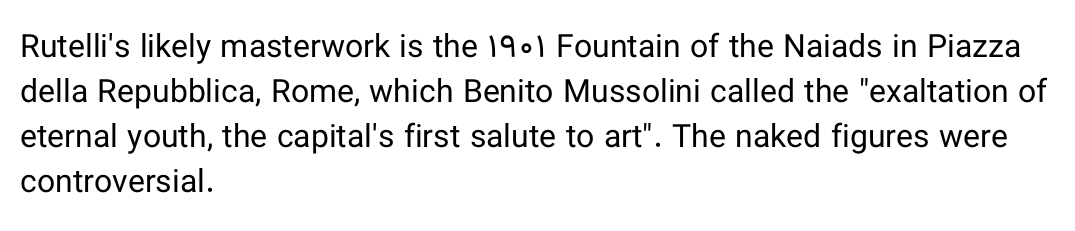
Letters have the restrained weight of plain body copy at most. The passage shown is typed in a proportional face where columns would drift. Line spacing here is normal. Short note: letters normally spaced. Underlining? Definitely not there.
